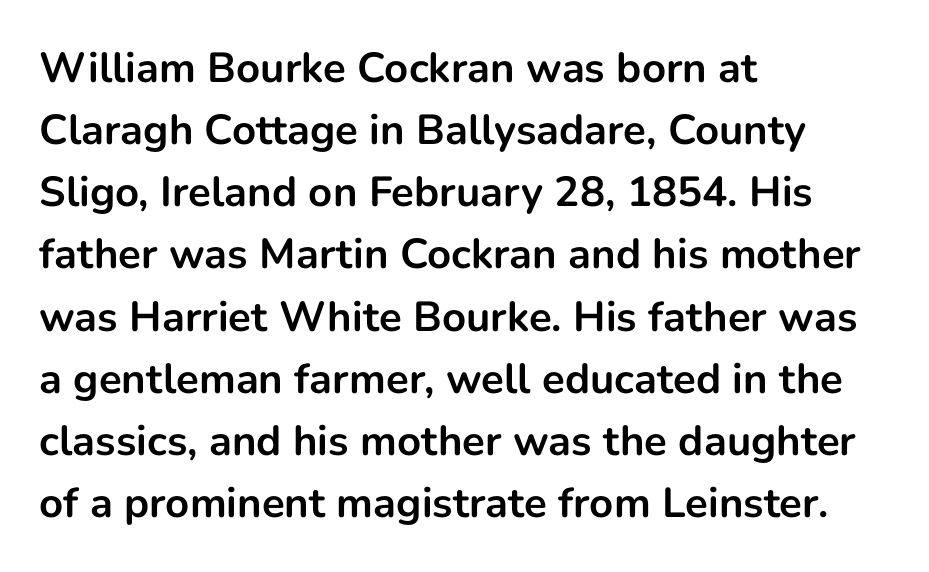
{"serif": "no", "italic": "no", "bold": "yes", "weight": "bold", "width": "normal", "stroke_contrast": "low", "x_height": "medium", "monospaced": "no", "underline": "no", "align": "left", "line_spacing": "normal", "line_spacing_ratio": 1.48, "letter_spacing": "normal", "letter_spacing_em": 0.0, "glyph_px": 42}
